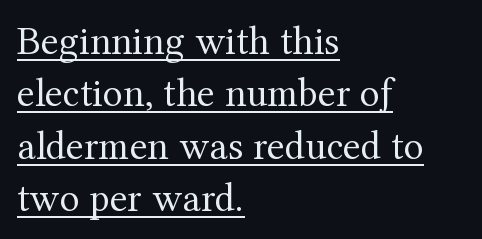
The image shows 41 px regular-weight serif type, upright; set left-aligned, normal line spacing (1.28x), normal letter spacing, underlined; medium stroke contrast and a medium x-height.
